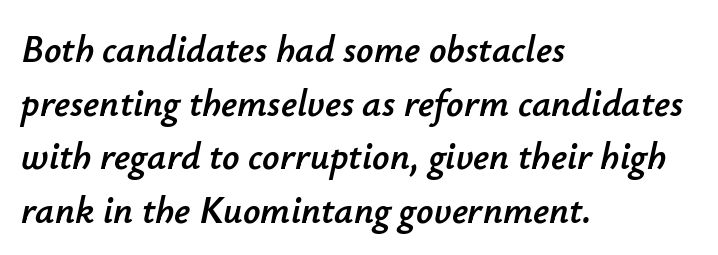
Here the designer chose a conventional face with non-uniform glyph widths. Honestly, the letter spacing is just normal — you wouldn't notice it. Notice how the stems are inclined rather than vertical — that's the hallmark of italics. Each line starts at the same left margin while the right side varies. The strip under each line holds only bare page.
